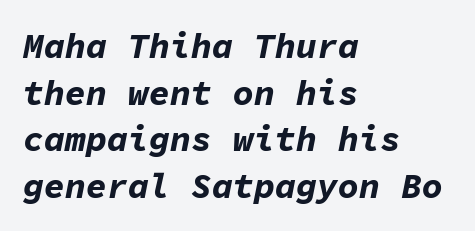
The letters march in equal steps, a hallmark of fixed-pitch type. Compared with a centered layout, this one pins lines to the left instead. The glyphs look as if they've been sheared to an angle. Bold? Absolutely — the strokes are thick and heavy.
